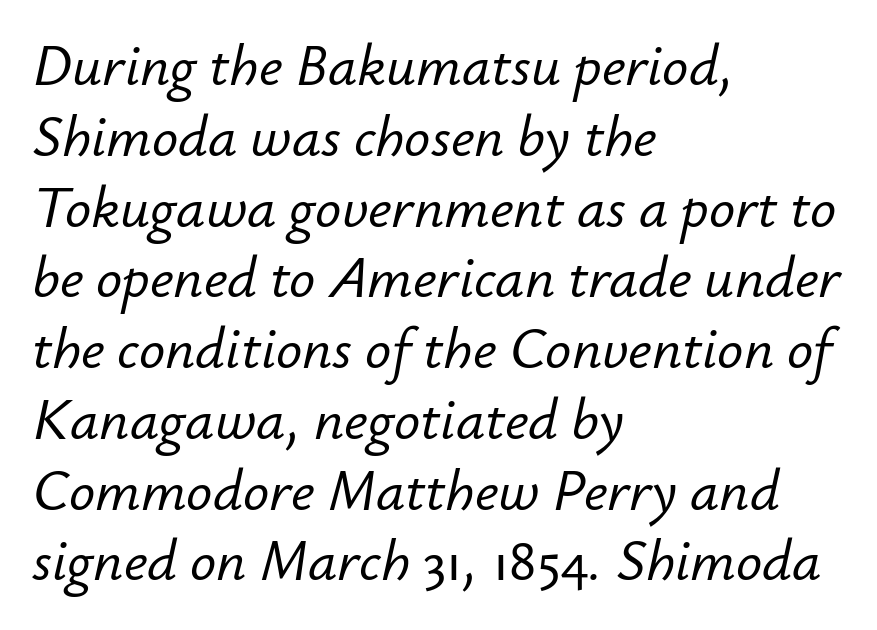
The image shows 58 px text type, italic (leaning right); set left-aligned, line spacing 1.22x, normal letter spacing, not underlined; low stroke contrast and a small x-height.
